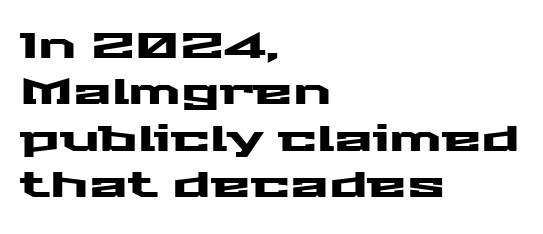
No feet cap the strokes, marking this as sans-serif type. The space directly below the letters is spotless. The lines are quadded left. Does the leading feel generous? No, just average.
